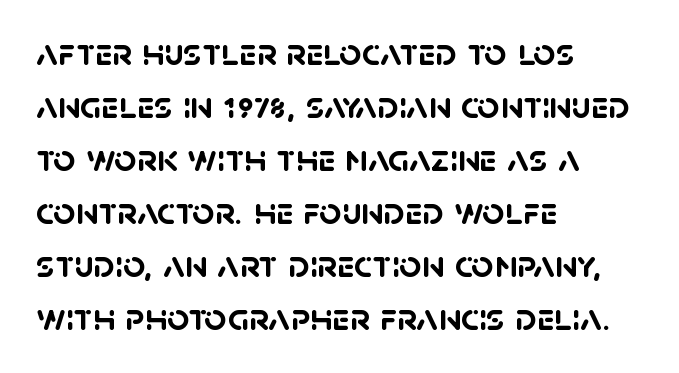
Proportional: the letters do not fall into vertical columns. The letters sit at their default tracking, neither squeezed nor spread. Line spacing here is normal. Unmarked baselines from the first word to the last. Strokes here are thick enough to call this a true bold.
